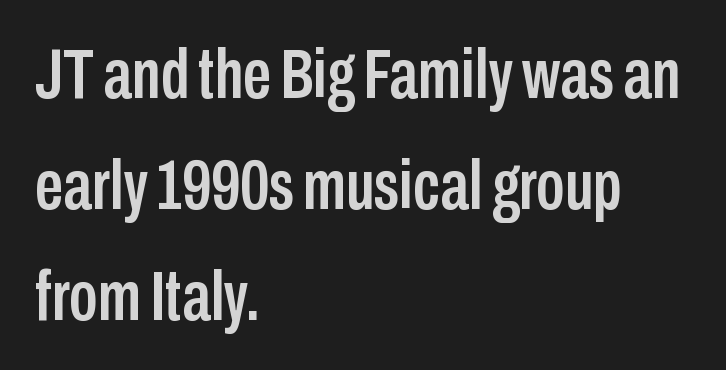
The image shows 71 px condensed sans-serif type, upright; set left-aligned, normal line spacing (1.56x), normal letter spacing, not underlined; low stroke contrast and a medium x-height.
